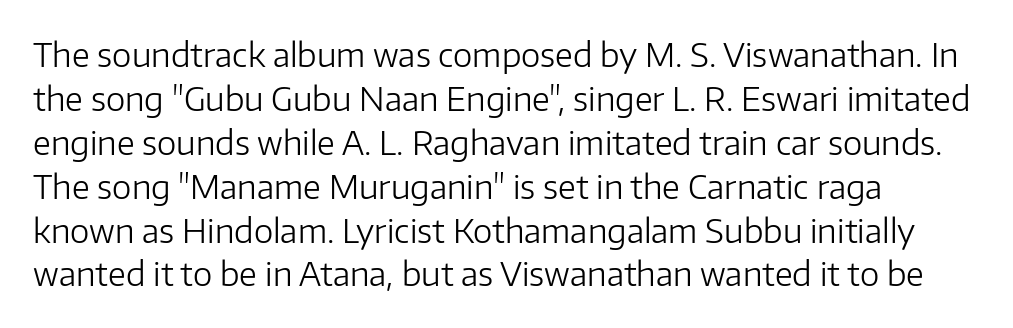
The image shows 33 px light sans-serif type, upright; set left-aligned, normal line spacing (1.33x), normal letter spacing, not underlined; low stroke contrast and a medium x-height.
